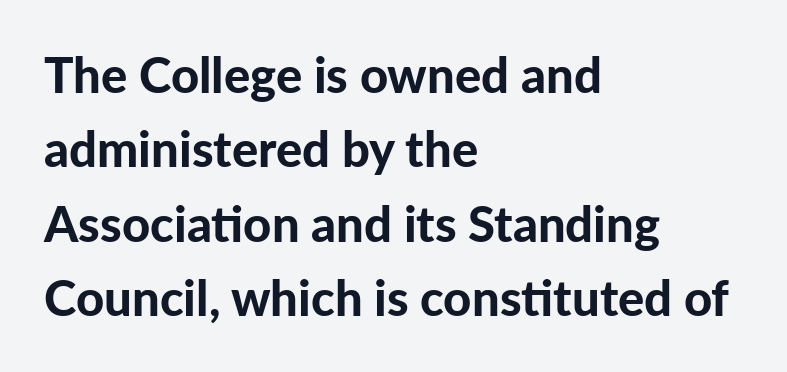
Q: Is the text bold? A: Yes.
Q: Is the text italic (slanted)? A: No, it is upright.
Q: Is the typeface a serif or a sans-serif typeface? A: Sans-serif.
Q: Is the text underlined? A: No.
Q: How is the paragraph aligned? A: Left-aligned.
Q: Is the spacing between letters normal or unusually wide? A: Normal.
Q: Is the spacing between lines tight, normal or loose? A: Normal.
Q: Width (condensed, normal, or wide)? A: Normal.
Q: Stroke contrast? A: Low.
Q: x-height? A: Medium.
Q: Monospaced? A: No.
